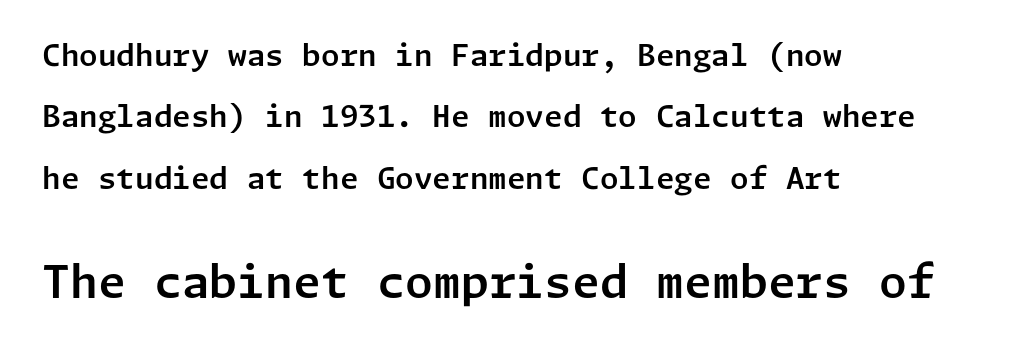
The passage shown stacks its lines with a broad gap. The string is rendered with underlining switched off. Unlike italic type, these characters show no tilt at all. The rendering keeps characters at their native spacing. Size contrast runs from small at the top to large at the bottom. Nope, no serifs anywhere on these letters.
